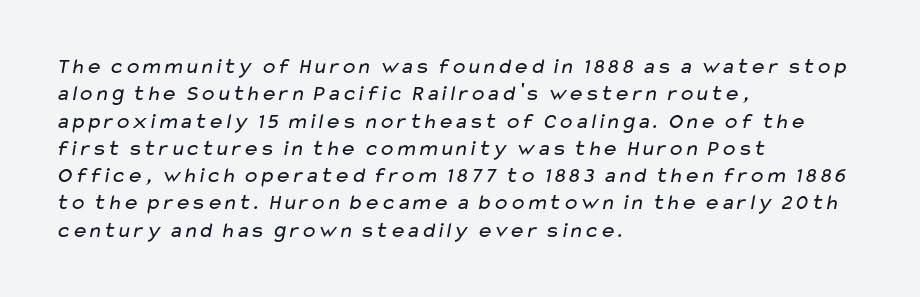
Q: Is the text bold? A: No.
Q: Is the text underlined? A: No.
Q: How is the paragraph aligned? A: Left-aligned.
Q: Is the spacing between letters normal or unusually wide? A: Normal.
